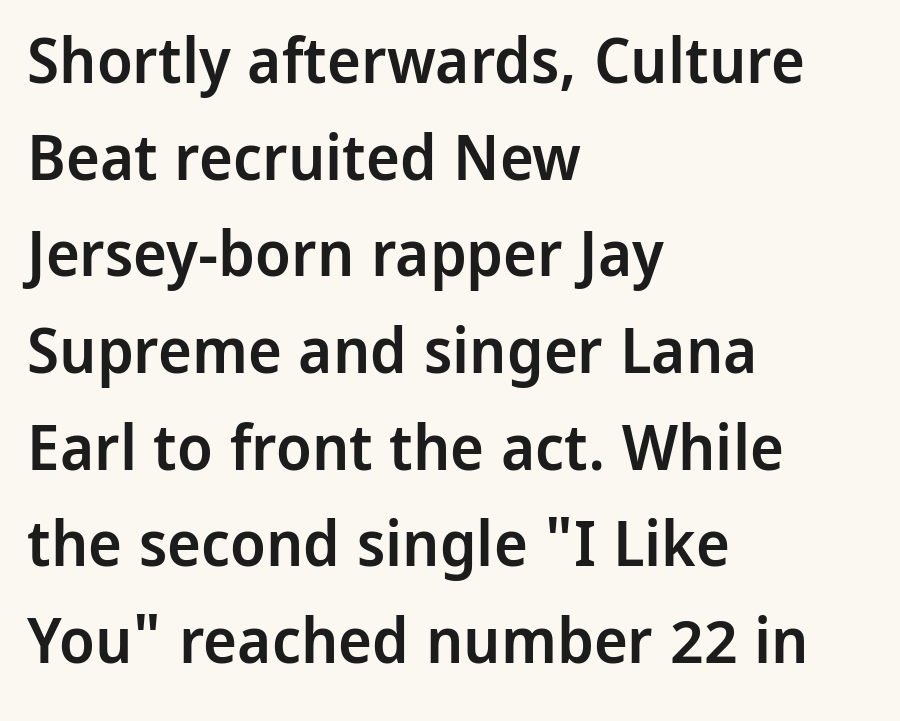
Q: Is the text bold? A: Semi-bold.
Q: Is the text italic (slanted)? A: No, it is upright.
Q: Is the typeface a serif or a sans-serif typeface? A: Sans-serif.
Q: Is the text underlined? A: No.
Q: How is the paragraph aligned? A: Left-aligned.
Q: Is the spacing between letters normal or unusually wide? A: Normal.
Q: Is the spacing between lines tight, normal or loose? A: Normal.
Q: Width (condensed, normal, or wide)? A: Normal.
Q: Stroke contrast? A: Low.
Q: x-height? A: Medium.
Q: Monospaced? A: No.
